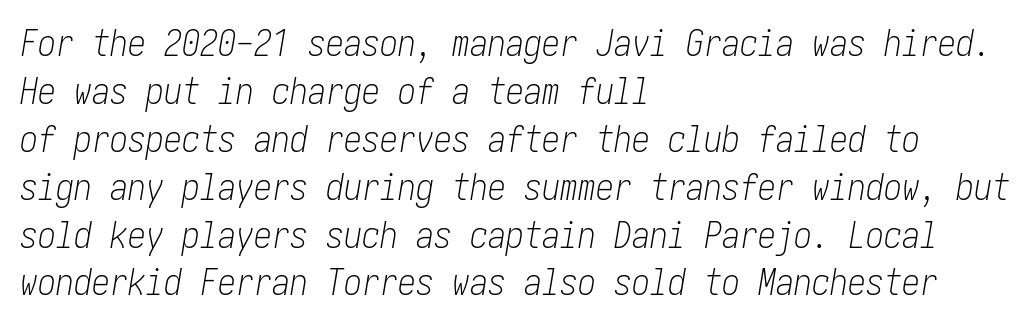
{"italic": "yes", "lean": "right", "slant_degrees": 10, "bold": "no", "weight": "light", "width": "condensed", "stroke_contrast": "low", "x_height": "medium", "underline": "no", "align": "left", "line_spacing": "normal", "line_spacing_ratio": 1.33, "letter_spacing": "normal", "letter_spacing_em": 0.0, "glyph_px": 36}
